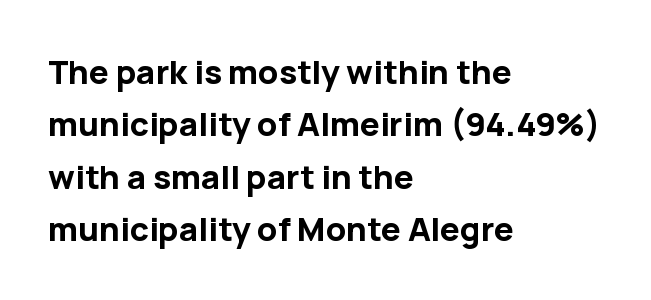
What weight is shown? A full bold with thick strokes. Every stem runs plumb, perpendicular to the baseline. Is this a sans? Yes — the strokes have no serifs. Here the glyphs are tracked normally, forming tight word shapes. Has an underline been added? It has not.
